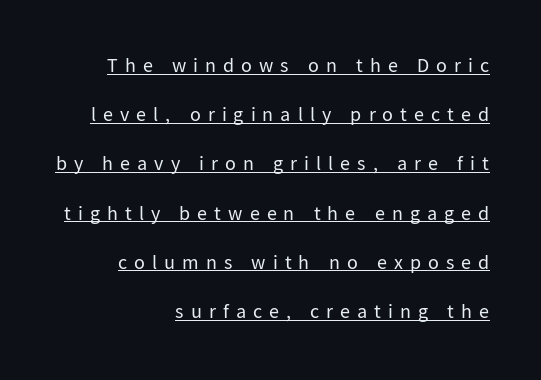
The image shows 20 px text type, upright; set right-aligned, loose line spacing (2.46x), unusually wide letter spacing (+0.35 em), underlined.
